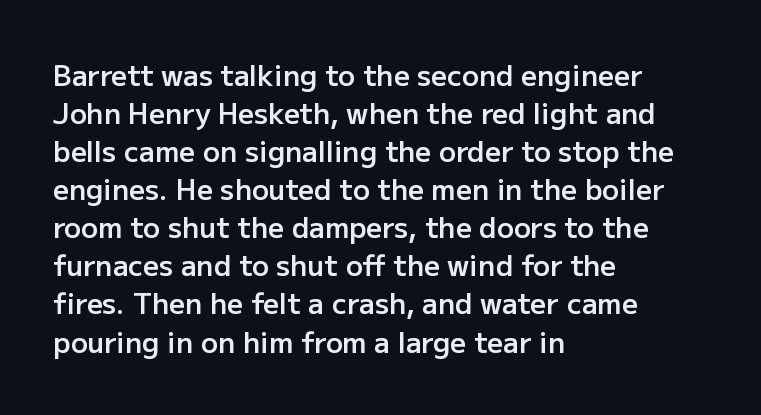
Q: Is the text bold? A: Semi-bold.
Q: Is the text italic (slanted)? A: No, it is upright.
Q: Is the typeface a serif or a sans-serif typeface? A: Sans-serif.
Q: Is the text underlined? A: No.
Q: How is the paragraph aligned? A: Left-aligned.
Q: Is the spacing between letters normal or unusually wide? A: Normal.
Q: Is the spacing between lines tight, normal or loose? A: Normal.
Q: Width (condensed, normal, or wide)? A: Normal.
Q: Stroke contrast? A: Low.
Q: x-height? A: Medium.
Q: Monospaced? A: No.
